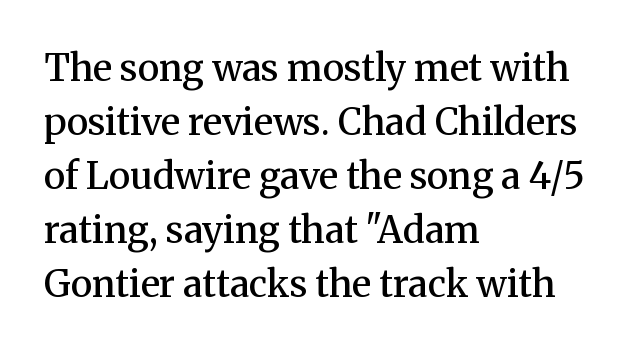
{"serif": "yes", "italic": "no", "bold": "semi", "weight": "semibold", "width": "normal", "stroke_contrast": "medium", "x_height": "medium", "monospaced": "no", "underline": "no", "align": "left", "line_spacing": "normal", "line_spacing_ratio": 1.46, "letter_spacing": "normal", "letter_spacing_em": 0.0, "glyph_px": 37}
